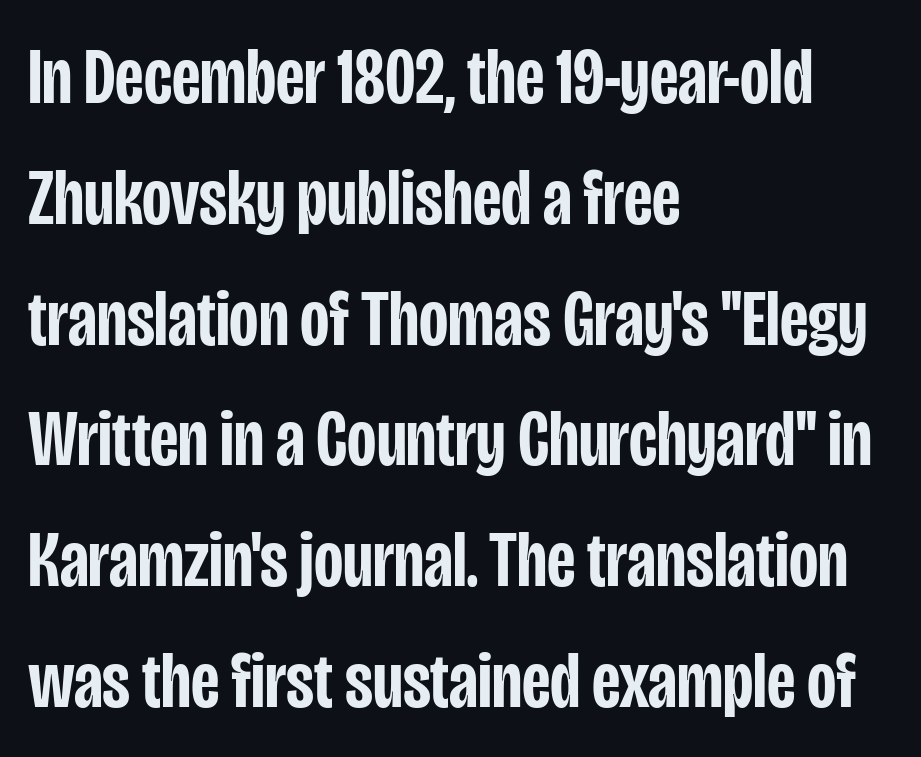
Moderately thickened strokes mark this as semibold type. What's the leading like? Ordinary, nothing unusual. Is this a fixed-width face? No — the glyphs have proportional, varying widths. How are the letters spaced? Ordinarily, with no added tracking.
